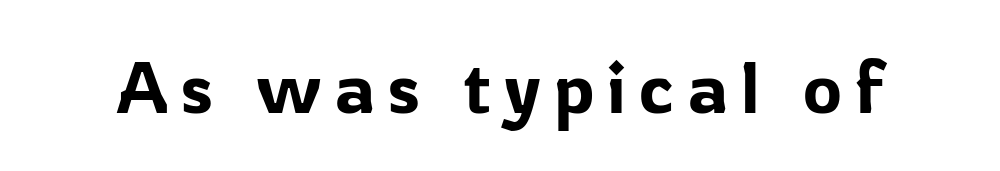
Check where the strokes stop: nothing finishes them off — pure sans. Here the designer chose a conventional face with non-uniform glyph widths. Plain, unruled lines of type. Does the lettering tilt? It doesn't — this is upright.
